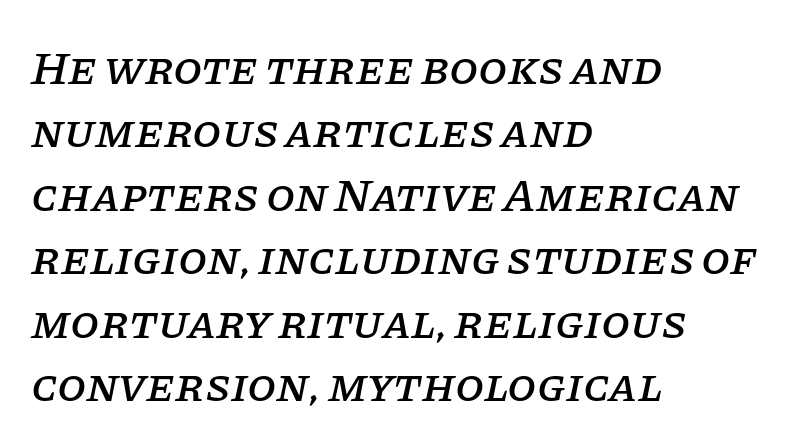
{"serif": "yes", "italic": "yes", "lean": "right", "slant_degrees": 11, "width": "normal", "stroke_contrast": "low", "x_height": "large", "monospaced": "no", "underline": "no", "align": "left", "line_spacing": "normal", "line_spacing_ratio": 1.35, "letter_spacing": "normal", "letter_spacing_em": 0.0, "glyph_px": 47}
